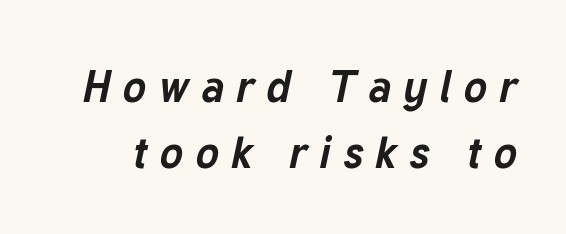
The image shows 44 px bold type, italic (leaning right); set normal line spacing (1.5x), unusually wide letter spacing (+0.27 em), not underlined; low stroke contrast and a medium x-height.
